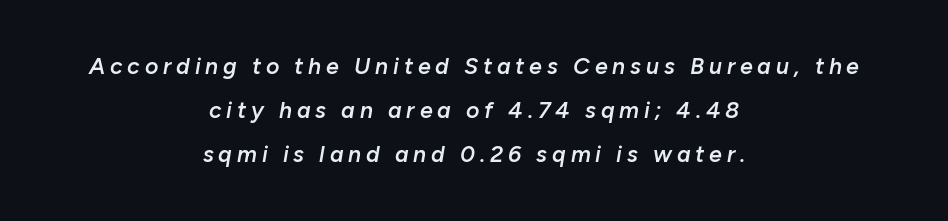
Q: Is the text bold? A: Semi-bold.
Q: Is the text italic (slanted)? A: Yes, it leans right by about 10 degrees.
Q: Is the text underlined? A: No.
Q: How is the paragraph aligned? A: Centered.
Q: Is the spacing between letters normal or unusually wide? A: Unusually wide.
Q: Is the spacing between lines tight, normal or loose? A: Loose.
